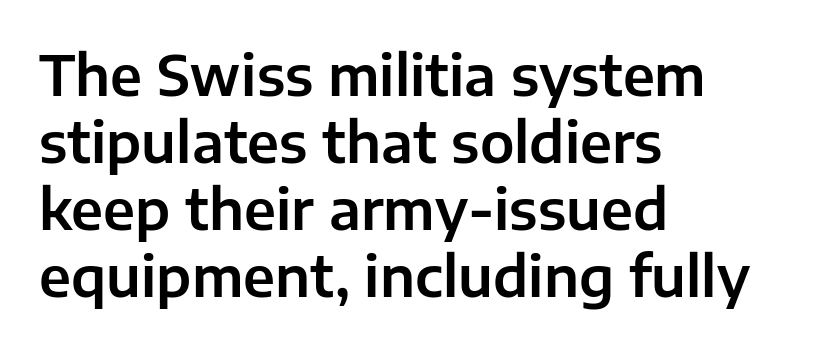
Notice how the stems are strictly vertical — no italics here. Only glyphs here, with clear space below each row. Look at the tracking — it's just the regular setting, nothing added. Spacing verdict: proportional, widths tailored to each character. The letters carry no serifs — their stems end cleanly without finishing strokes. The typesetter chose a ragged-right arrangement here.
